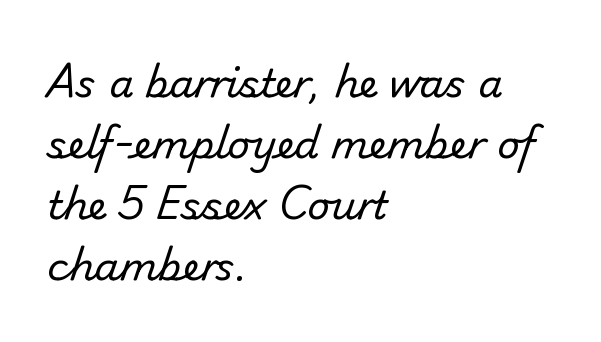
The line texture is even and compact thanks to regular tracking. Do the characters align in a grid? No, the font is proportional. The line-height multiplier appears to be the usual default. Type without underlining. Weight: regular or lighter. The paragraph has a hard left edge and a soft right edge.
